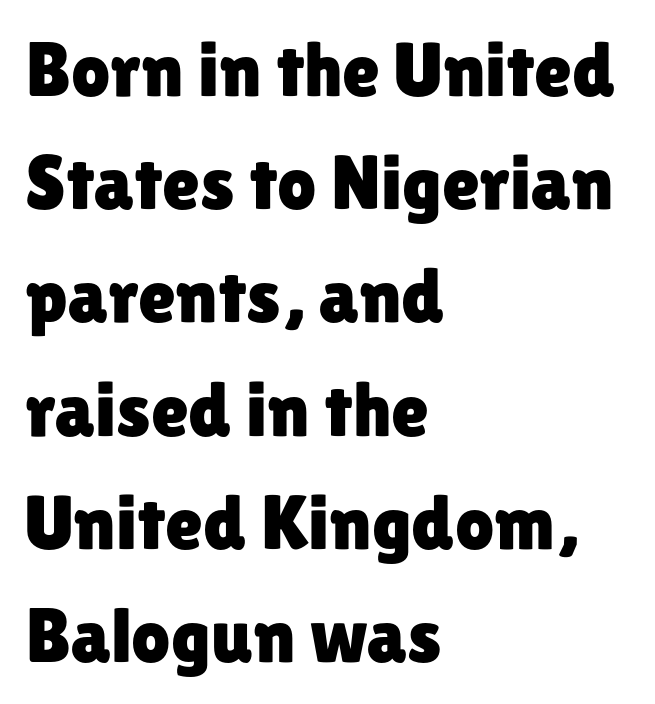
The image shows 77 px sans-serif type, upright; set left-aligned, normal line spacing (1.47x), normal letter spacing, not underlined; low stroke contrast and a medium x-height.
